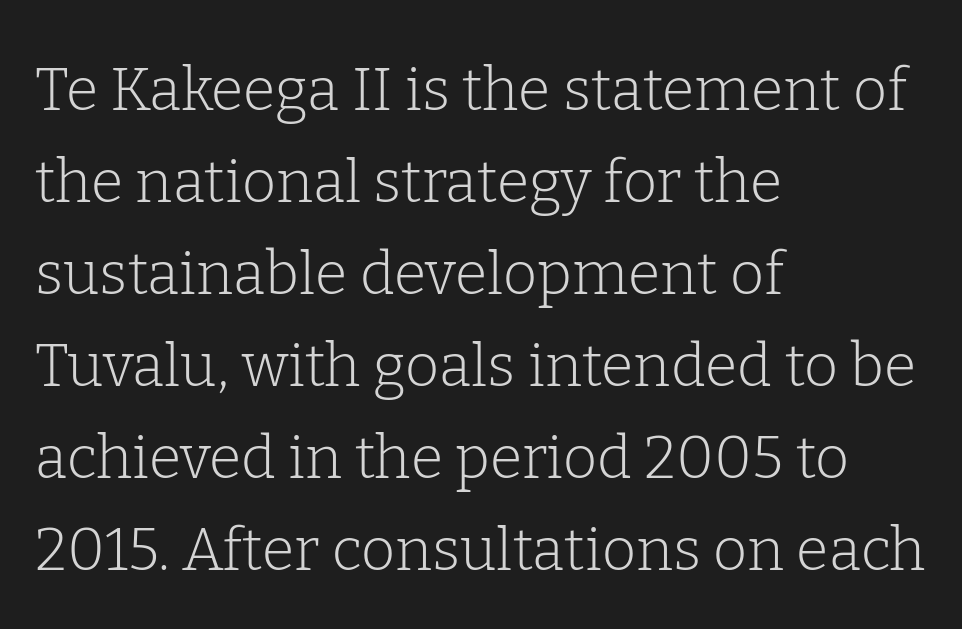
{"serif": "yes", "italic": "no", "bold": "no", "weight": "light", "width": "normal", "stroke_contrast": "low", "x_height": "medium", "monospaced": "no", "underline": "no", "align": "left", "line_spacing": "normal", "line_spacing_ratio": 1.56, "letter_spacing": "normal", "letter_spacing_em": 0.0, "glyph_px": 59}
